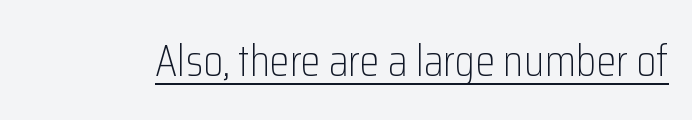
Q: Is the text bold? A: No.
Q: Is the text italic (slanted)? A: No, it is upright.
Q: Is the typeface a serif or a sans-serif typeface? A: Sans-serif.
Q: Is the text underlined? A: Yes.
Q: Is the spacing between letters normal or unusually wide? A: Normal.
Q: Width (condensed, normal, or wide)? A: Condensed.
Q: Stroke contrast? A: Low.
Q: x-height? A: Medium.
Q: Monospaced? A: No.
